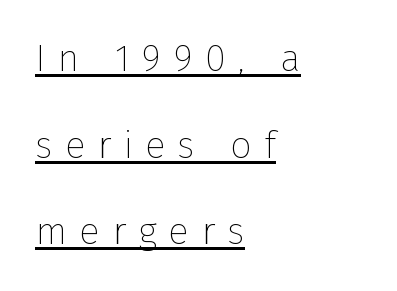
Q: Is the text bold? A: No.
Q: Is the text italic (slanted)? A: No, it is upright.
Q: Is the typeface a serif or a sans-serif typeface? A: Sans-serif.
Q: Is the text underlined? A: Yes.
Q: How is the paragraph aligned? A: Left-aligned.
Q: Is the spacing between letters normal or unusually wide? A: Unusually wide.
Q: Is the spacing between lines tight, normal or loose? A: Loose.
Q: Width (condensed, normal, or wide)? A: Normal.
Q: Stroke contrast? A: Low.
Q: x-height? A: Medium.
Q: Monospaced? A: No.
